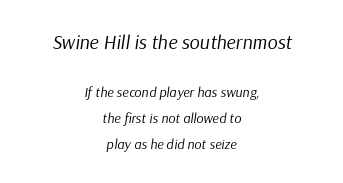
{"italic": "yes", "lean": "right", "slant_degrees": 9, "bold": "no", "underline": "no", "align": "center", "line_spacing_ratio": 1.85, "letter_spacing": "normal", "letter_spacing_em": 0.0, "larger_block": "first", "size_ratio": 1.43, "glyph_px": 20}
